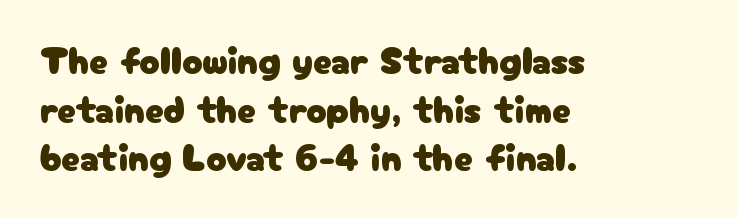
Check the space under the baseline: it is left empty. A typesetter would mark this as roman, not italic. Summary of vertical rhythm: regular, with standard interline spacing. In CSS terms this would be text-align: left. Observe the ordinary spacing: letters are neighbours, not strangers.
